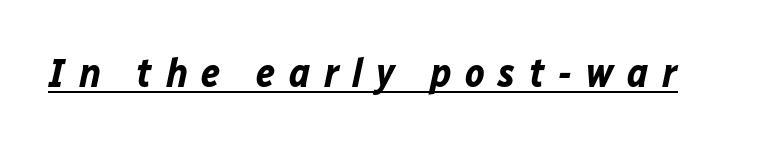
It's the slanting kind of type. A typographer would call this underscored text. Caption: expanded tracking, letters set apart. Think of a printed novel: that variable character pitch is what you see here. These words are printed bold, with thick strokes throughout.
